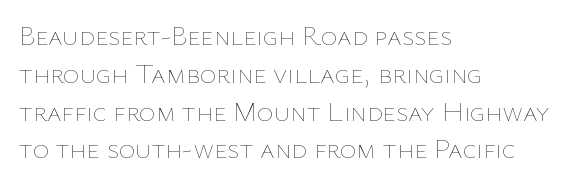
Q: Is the text bold? A: No.
Q: Is the text italic (slanted)? A: No, it is upright.
Q: Is the text underlined? A: No.
Q: How is the paragraph aligned? A: Left-aligned.
Q: Is the spacing between letters normal or unusually wide? A: Normal.
Q: Is the spacing between lines tight, normal or loose? A: Normal.
Q: Width (condensed, normal, or wide)? A: Normal.
Q: Stroke contrast? A: Low.
Q: x-height? A: Medium.
Q: Monospaced? A: No.
